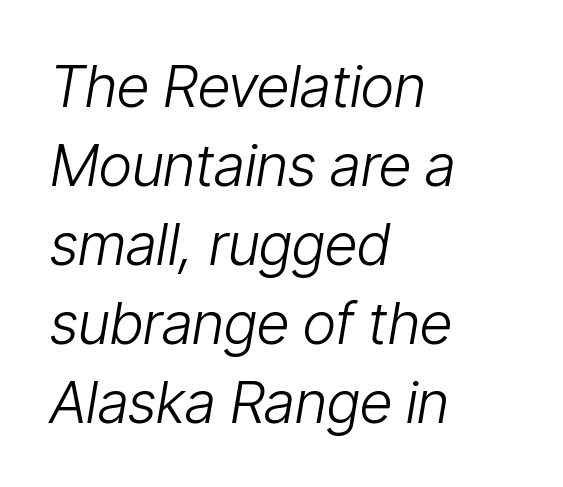
The text carries the slant typical of an italic or oblique font. This sample has the flowing, uneven cadence of proportional lettering. Tracking value appears to be zero — textbook default spacing. Vertically, the passage feels balanced, rows spaced as you'd expect. Nobody drew a line under any word here. The typeface has the unassuming heft of standard copy or less.
